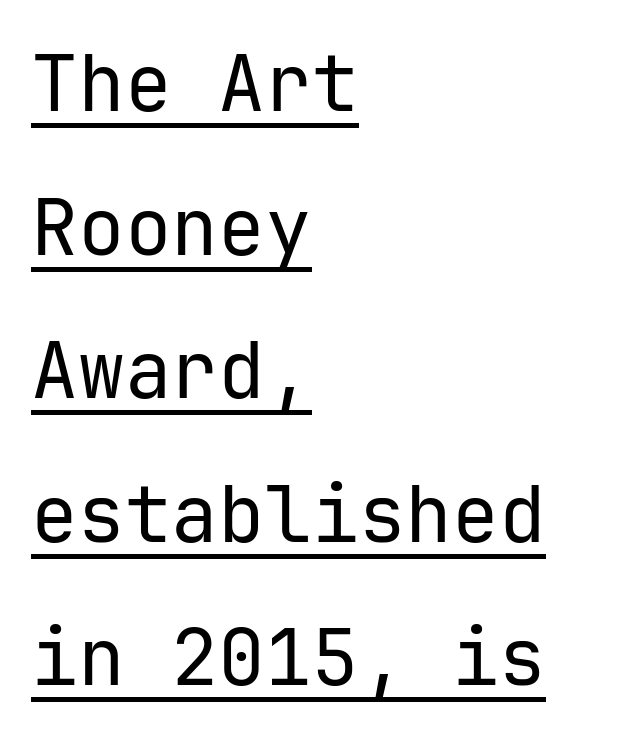
The image shows 78 px regular-weight sans-serif type, upright; set left-aligned, line spacing 1.84x, normal letter spacing, underlined; low stroke contrast and a medium x-height.
